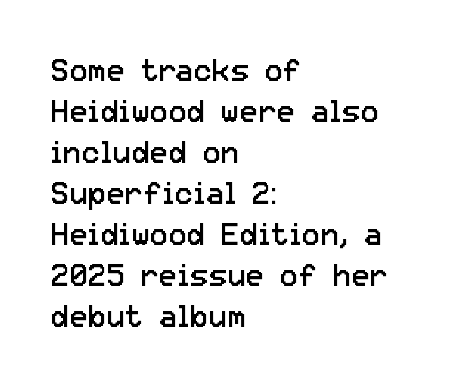
Vertical stems look standard width or narrower in stroke. Spacing verdict: proportional, widths tailored to each character. What stands out about the letter spacing? Nothing — it is the standard amount. This rendering employs a face without finishing strokes, i.e., a sans-serif. The string is rendered with underlining switched off.
